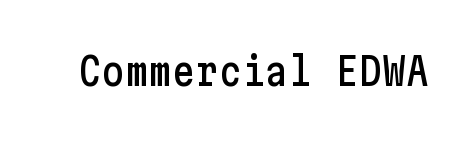
{"serif": "no", "italic": "no", "width": "condensed", "stroke_contrast": "low", "x_height": "medium", "underline": "no", "letter_spacing": "normal", "letter_spacing_em": 0.0, "glyph_px": 39}
